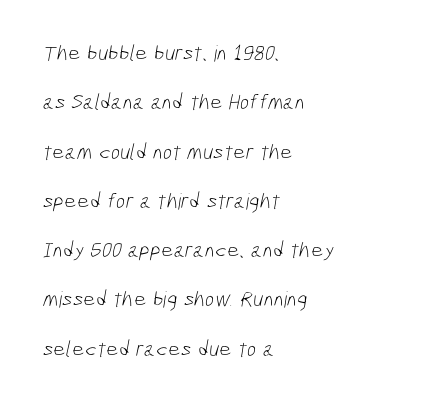
Caption: standard tracking, unaltered. Ink coverage per letter is moderate at most. Anything drawn beneath the words? Only blank space. The passage shown stacks its lines with a broad gap. All the whitespace from short lines collects on the right.
